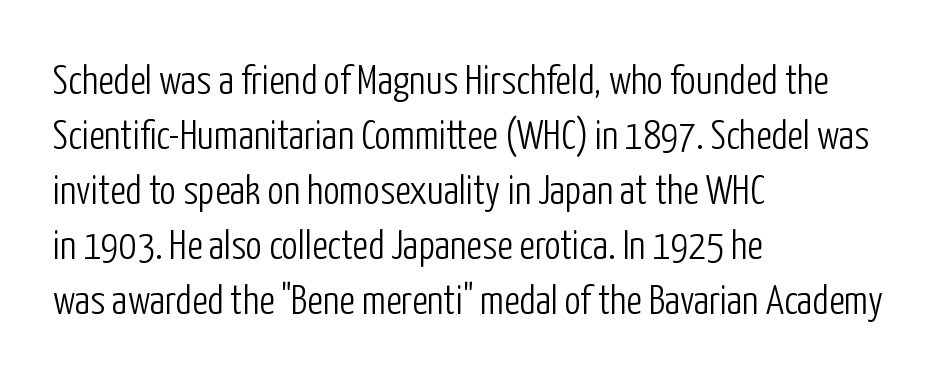
{"serif": "no", "italic": "no", "bold": "no", "weight": "light", "width": "condensed", "stroke_contrast": "low", "x_height": "medium", "monospaced": "no", "underline": "no", "align": "left", "line_spacing": "normal", "line_spacing_ratio": 1.34, "letter_spacing": "normal", "letter_spacing_em": 0.0, "glyph_px": 41}
